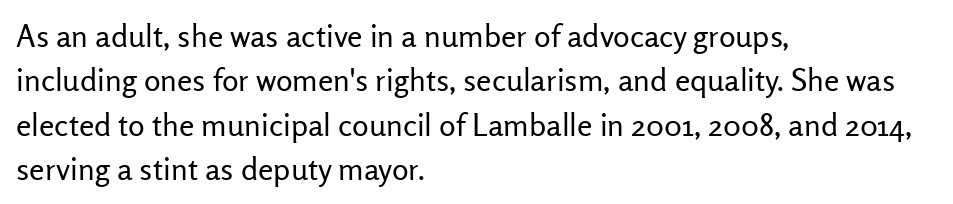
{"serif": "no", "italic": "no", "bold": "no", "weight": "regular", "width": "normal", "stroke_contrast": "low", "x_height": "medium", "monospaced": "no", "underline": "no", "align": "left", "line_spacing": "normal", "line_spacing_ratio": 1.43, "letter_spacing": "normal", "letter_spacing_em": 0.0, "glyph_px": 31}
